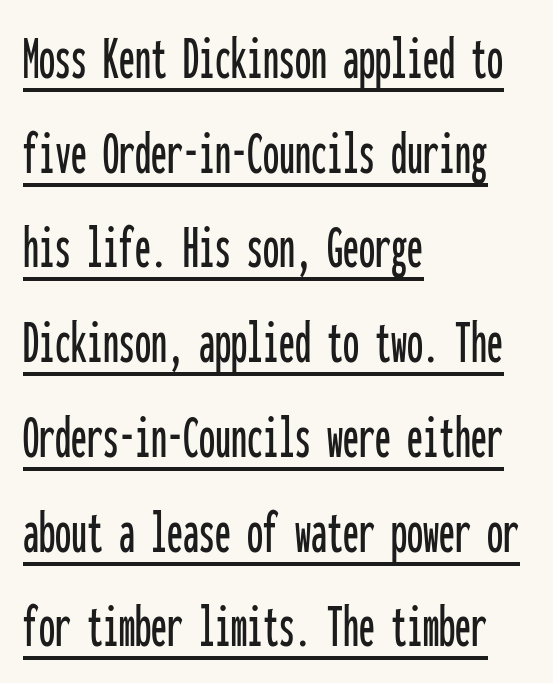
The image shows 64 px condensed sans-serif type, upright, monospaced; set left-aligned, normal line spacing (1.48x), normal letter spacing, underlined; low stroke contrast and a medium x-height.
